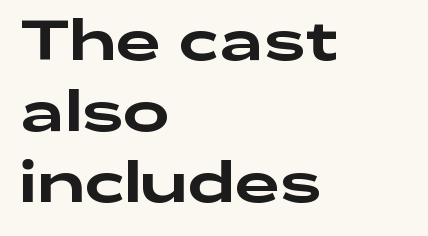
Q: Is the text italic (slanted)? A: No, it is upright.
Q: Is the typeface a serif or a sans-serif typeface? A: Sans-serif.
Q: Is the text underlined? A: No.
Q: How is the paragraph aligned? A: Left-aligned.
Q: Is the spacing between letters normal or unusually wide? A: Normal.
Q: Is the spacing between lines tight, normal or loose? A: Normal.
Q: Width (condensed, normal, or wide)? A: Wide.
Q: Stroke contrast? A: Low.
Q: x-height? A: Medium.
Q: Monospaced? A: No.
